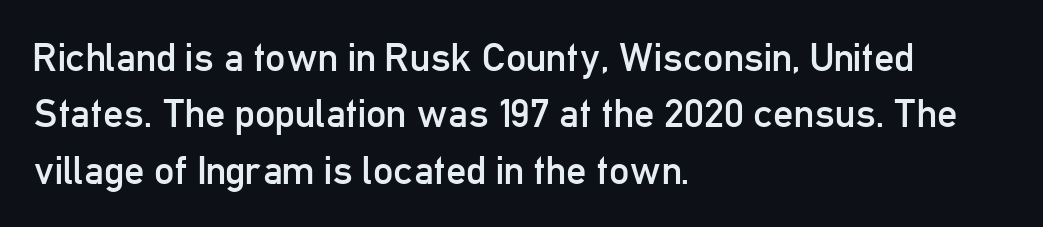
{"serif": "no", "italic": "no", "bold": "no", "weight": "regular", "width": "condensed", "stroke_contrast": "low", "x_height": "medium", "monospaced": "no", "underline": "no", "align": "left", "line_spacing": "normal", "line_spacing_ratio": 1.41, "letter_spacing": "normal", "letter_spacing_em": 0.0, "glyph_px": 40}
